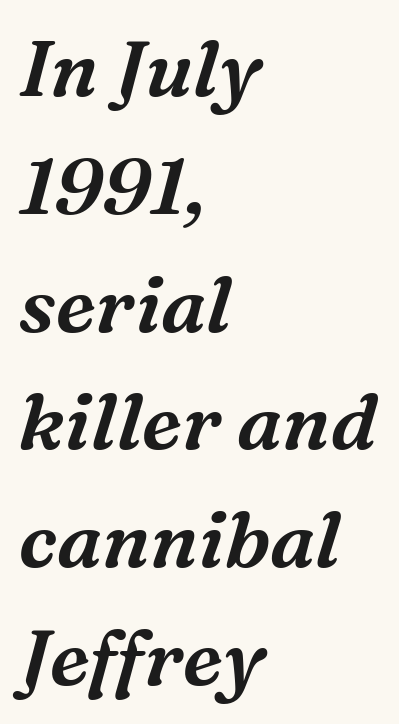
Q: Is the text italic (slanted)? A: Yes, it leans right by about 16 degrees.
Q: Is the typeface a serif or a sans-serif typeface? A: Serif.
Q: Is the text underlined? A: No.
Q: How is the paragraph aligned? A: Left-aligned.
Q: Is the spacing between letters normal or unusually wide? A: Normal.
Q: Is the spacing between lines tight, normal or loose? A: Normal.
Q: Width (condensed, normal, or wide)? A: Normal.
Q: Stroke contrast? A: Medium.
Q: x-height? A: Medium.
Q: Monospaced? A: No.
